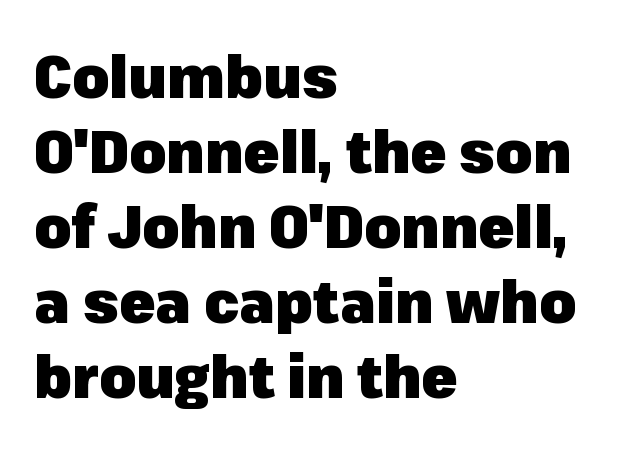
{"serif": "no", "italic": "no", "bold": "yes", "weight": "heavy", "width": "normal", "stroke_contrast": "low", "x_height": "medium", "monospaced": "no", "underline": "no", "align": "left", "line_spacing": "normal", "line_spacing_ratio": 1.27, "letter_spacing": "normal", "letter_spacing_em": 0.0, "glyph_px": 59}
